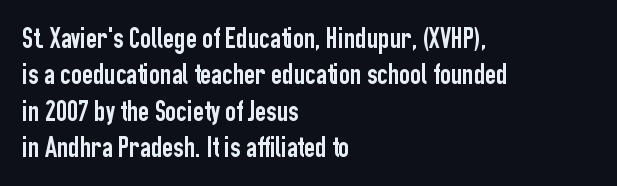
The image shows 30 px condensed sans-serif type, upright; set left-aligned, line spacing 1.21x, normal letter spacing, not underlined; low stroke contrast and a medium x-height.
